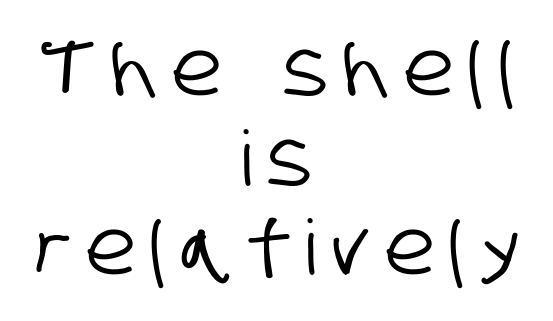
Q: Is the typeface a serif or a sans-serif typeface? A: Sans-serif.
Q: Is the text underlined? A: No.
Q: How is the paragraph aligned? A: Centered.
Q: Is the spacing between letters normal or unusually wide? A: Unusually wide.
Q: Width (condensed, normal, or wide)? A: Condensed.
Q: Stroke contrast? A: Low.
Q: x-height? A: Large.
Q: Monospaced? A: No.
